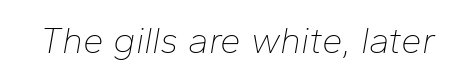
The image shows 37 px thin type, italic (leaning right); set normal letter spacing, not underlined; low stroke contrast and a medium x-height.
